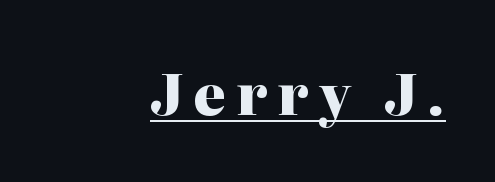
Q: Is the text bold? A: Yes.
Q: Is the text italic (slanted)? A: No, it is upright.
Q: Is the typeface a serif or a sans-serif typeface? A: Serif.
Q: Is the text underlined? A: Yes.
Q: How is the paragraph aligned? A: Right-aligned.
Q: Width (condensed, normal, or wide)? A: Normal.
Q: Stroke contrast? A: High.
Q: x-height? A: Medium.
Q: Monospaced? A: No.
